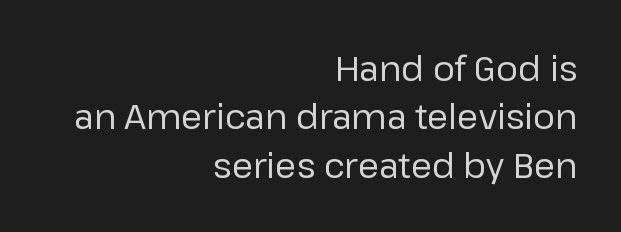
{"serif": "no", "italic": "no", "bold": "no", "weight": "regular", "width": "normal", "stroke_contrast": "low", "x_height": "medium", "monospaced": "no", "underline": "no", "align": "right", "line_spacing": "normal", "line_spacing_ratio": 1.42, "letter_spacing": "normal", "letter_spacing_em": 0.0, "glyph_px": 34}
